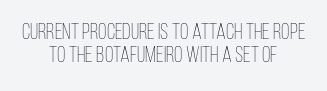
{"italic": "no", "bold": "no", "underline": "no", "align": "center", "line_spacing": "tight", "line_spacing_ratio": 1.05, "letter_spacing": "normal", "letter_spacing_em": 0.0, "glyph_px": 22}
